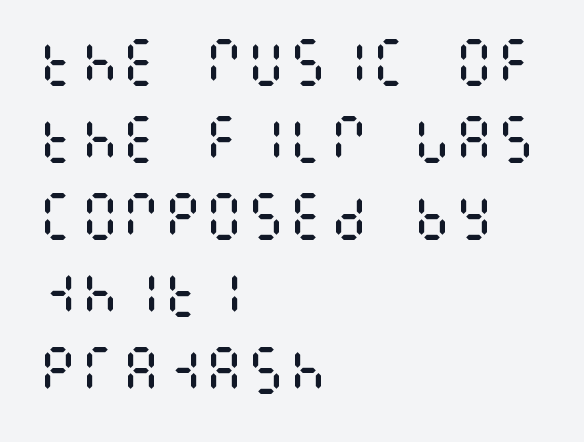
Q: Is the text bold? A: No.
Q: Is the text italic (slanted)? A: No, it is upright.
Q: Is the text underlined? A: No.
Q: How is the paragraph aligned? A: Left-aligned.
Q: Is the spacing between letters normal or unusually wide? A: Normal.
Q: Is the spacing between lines tight, normal or loose? A: Normal.
Q: Width (condensed, normal, or wide)? A: Condensed.
Q: Stroke contrast? A: Medium.
Q: x-height? A: Large.
